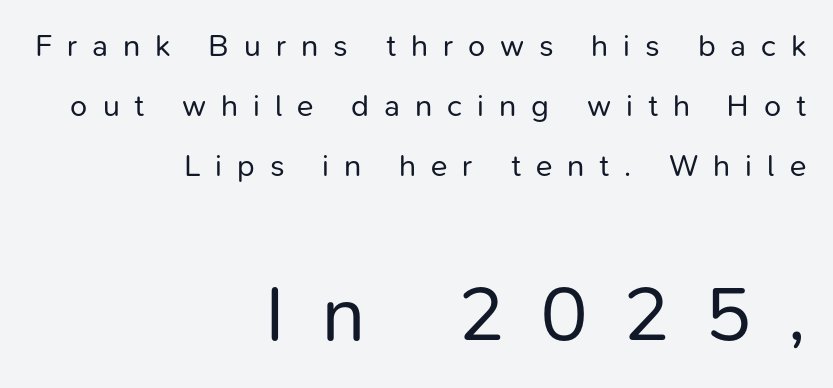
{"serif": "no", "italic": "no", "bold": "no", "weight": "regular", "width": "normal", "stroke_contrast": "low", "x_height": "medium", "monospaced": "no", "underline": "no", "align": "right", "line_spacing": "loose", "line_spacing_ratio": 1.94, "letter_spacing": "wide", "letter_spacing_em": 0.48, "larger_block": "second", "size_ratio": 2.48, "glyph_px": 77}
